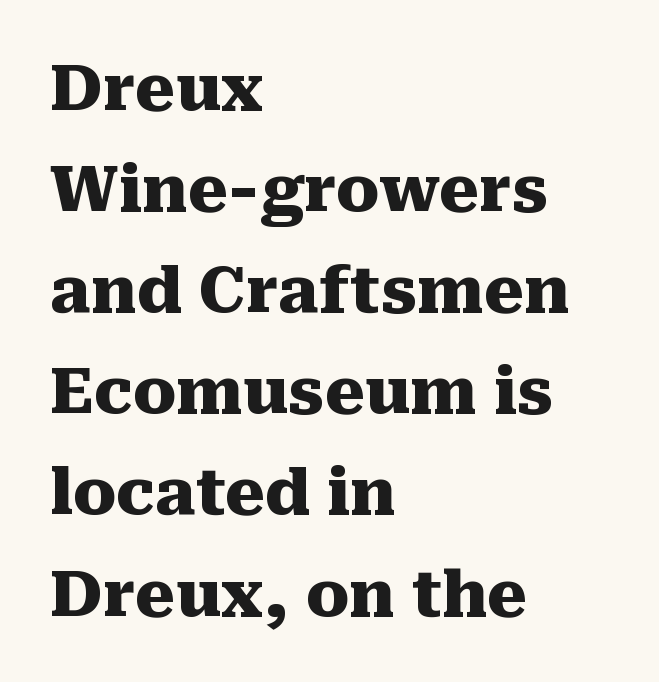
{"serif": "yes", "italic": "no", "bold": "yes", "weight": "heavy", "width": "normal", "stroke_contrast": "medium", "x_height": "medium", "monospaced": "no", "underline": "no", "align": "left", "line_spacing": "normal", "line_spacing_ratio": 1.58, "letter_spacing": "normal", "letter_spacing_em": 0.0, "glyph_px": 64}
